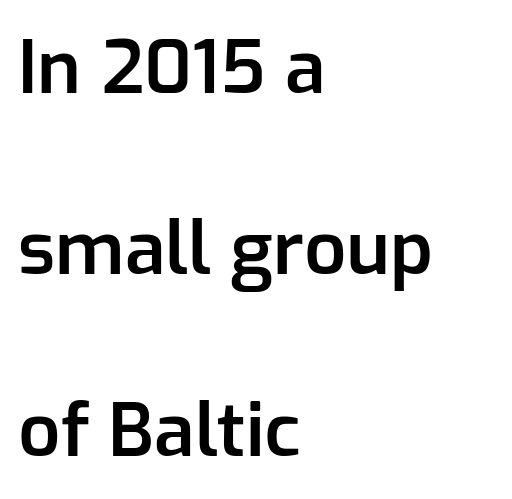
Has an underline been added? It has not. Compared with a centered layout, this one pins lines to the left instead. The lettering holds an erect, upright posture throughout. Baseline-to-baseline distance is far greater than the letter height. Heft: intermediate — a semibold. Classification — sans serif.
